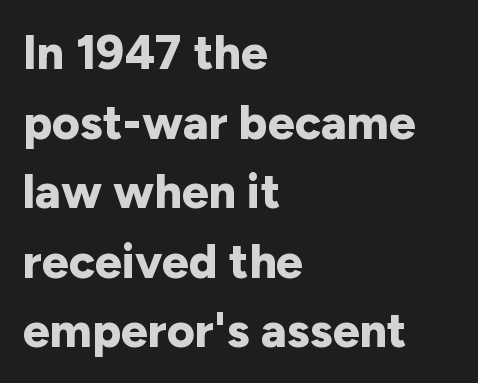
All the whitespace from short lines collects on the right. Is this a fixed-width face? No — the glyphs have proportional, varying widths. The designer left line spacing at the default. The glyphs are unaccompanied by any horizontal stroke below them. The passage shown is typeset with a sans-serif family. Each word holds together tightly as a unit, with standard inter-letter gaps.
